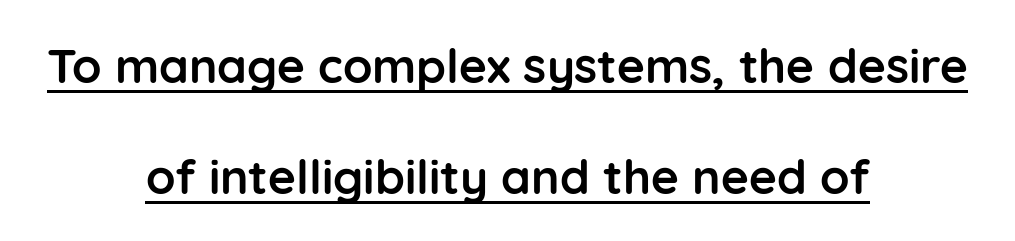
Which margin do the lines hug? Neither — every line sits in the middle. The rendering shows plain stroke endings on the letterforms — a sans-serif design. Does extra space separate the letters? No, they use regular spacing. A continuous stroke trails under the words, as in a hyperlink. Proportional: the letters do not fall into vertical columns. The sample has been set heavy, in full bold.
